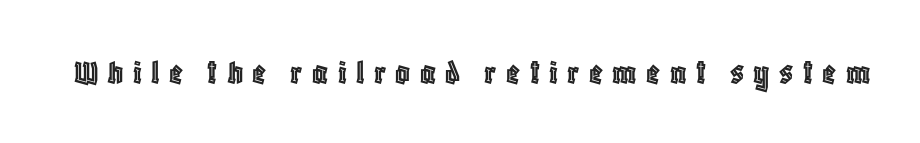
If you drew a line through each stem, it would be perfectly vertical. Spacing verdict: proportional, widths tailored to each character. This sample uses expanded letter spacing, leaving extra air between glyphs. Descender tails drop into unmarked territory.
